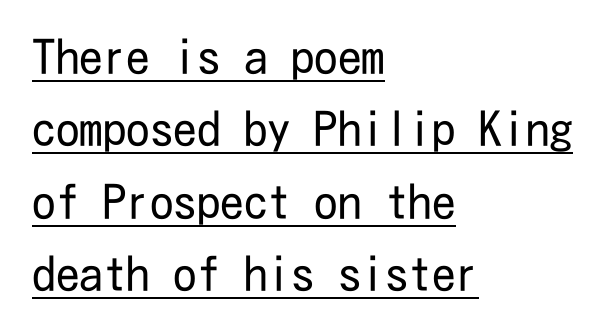
Tracking value appears to be zero — textbook default spacing. No chunkiness to these letters — they're not bold. Letterform terminals end flat and unadorned throughout the passage. The rendered words wear a rule along their underside. In CSS terms this would be text-align: left.
